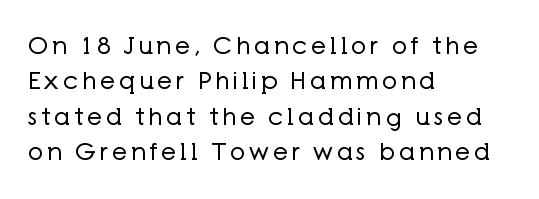
The image shows 24 px text type, upright; set left-aligned, normal line spacing (1.47x), not underlined.
